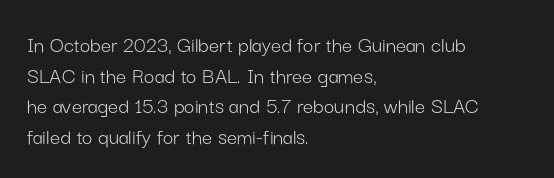
Vertical spacing — default. The text block is weighted toward the left margin, trailing off unevenly rightward. The baseline area is clear. These lines keep a tight, regular rhythm from letter to letter. No extra ink here — the face is not bold.
